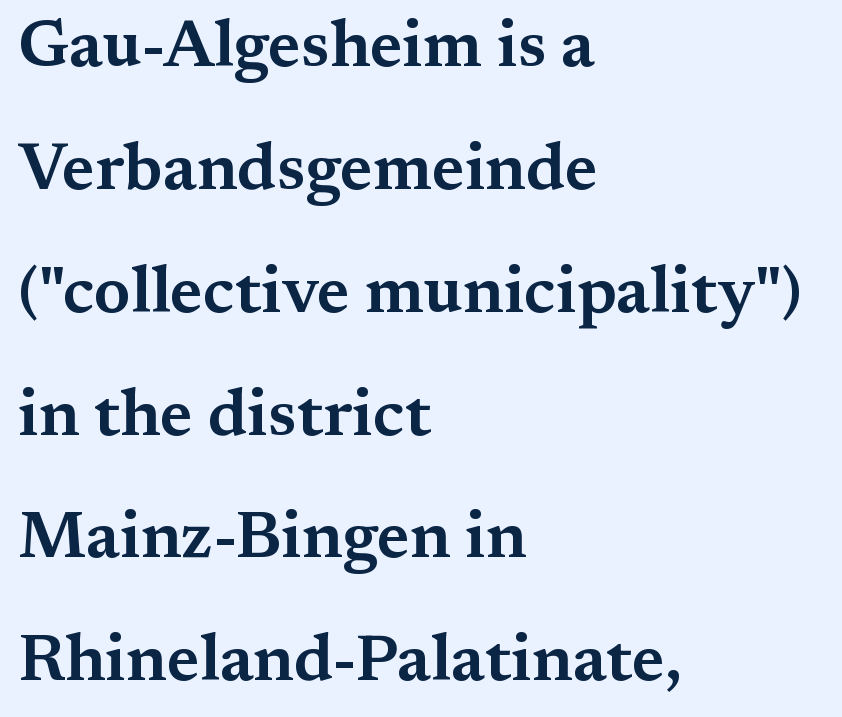
Q: Is the text italic (slanted)? A: No, it is upright.
Q: Is the typeface a serif or a sans-serif typeface? A: Serif.
Q: Is the text underlined? A: No.
Q: How is the paragraph aligned? A: Left-aligned.
Q: Is the spacing between letters normal or unusually wide? A: Normal.
Q: Width (condensed, normal, or wide)? A: Wide.
Q: Stroke contrast? A: Medium.
Q: x-height? A: Medium.
Q: Monospaced? A: No.
